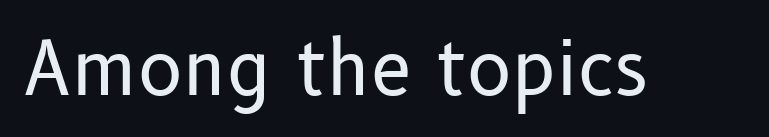
You can tell it's not italic because the verticals are truly vertical. Caption: standard tracking, unaltered. Type style note: lacks serifs. Beneath every word, the page is bare. Vertical stems look standard width or narrower in stroke. Think of a printed novel: that variable character pitch is what you see here.
